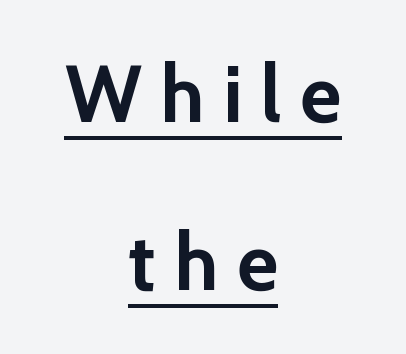
The image shows 80 px semibold sans-serif type, upright; set centered, loose line spacing (2.1x), unusually wide letter spacing (+0.23 em), underlined; a medium x-height.
